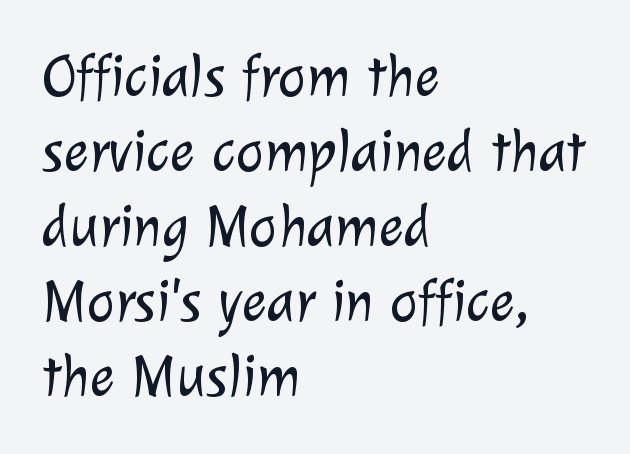
{"serif": "no", "bold": "no", "weight": "light", "width": "normal", "stroke_contrast": "low", "x_height": "medium", "monospaced": "no", "underline": "no", "align": "left", "line_spacing": "normal", "line_spacing_ratio": 1.27, "letter_spacing": "normal", "letter_spacing_em": 0.0, "glyph_px": 59}
